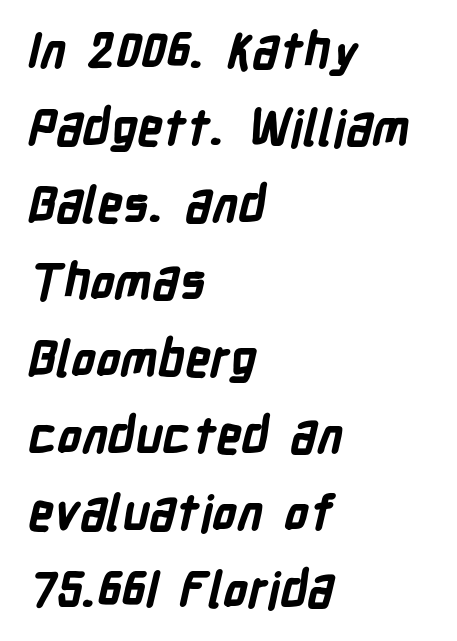
The image shows 49 px bold, condensed sans-serif type; set left-aligned, normal line spacing (1.57x), normal letter spacing, not underlined; low stroke contrast and a medium x-height.
